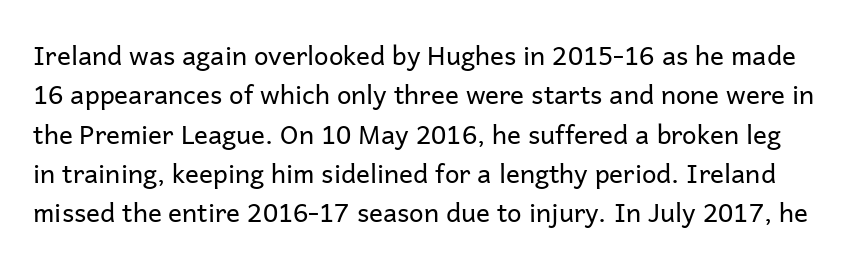
Q: Is the text bold? A: No.
Q: Is the text italic (slanted)? A: No, it is upright.
Q: Is the text underlined? A: No.
Q: Is the spacing between letters normal or unusually wide? A: Normal.
Q: Is the spacing between lines tight, normal or loose? A: Normal.
